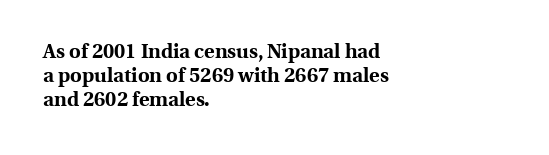
Descenders hang freely into open space. The paragraph has a hard left edge and a soft right edge. It's the straight-up-and-down kind of type. Observe the ordinary spacing: letters are neighbours, not strangers. Weight check: bold — yes, fully.
